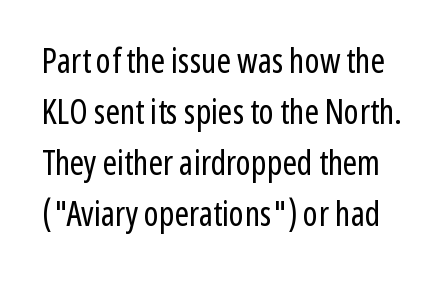
The image shows 34 px regular-weight, condensed sans-serif type, upright; set normal line spacing (1.5x), normal letter spacing, not underlined; low stroke contrast and a medium x-height.
